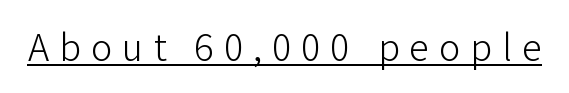
Q: Is the text bold? A: No.
Q: Is the text italic (slanted)? A: No, it is upright.
Q: Is the typeface a serif or a sans-serif typeface? A: Sans-serif.
Q: Is the text underlined? A: Yes.
Q: Is the spacing between letters normal or unusually wide? A: Unusually wide.
Q: Width (condensed, normal, or wide)? A: Normal.
Q: Stroke contrast? A: Low.
Q: x-height? A: Medium.
Q: Monospaced? A: No.
